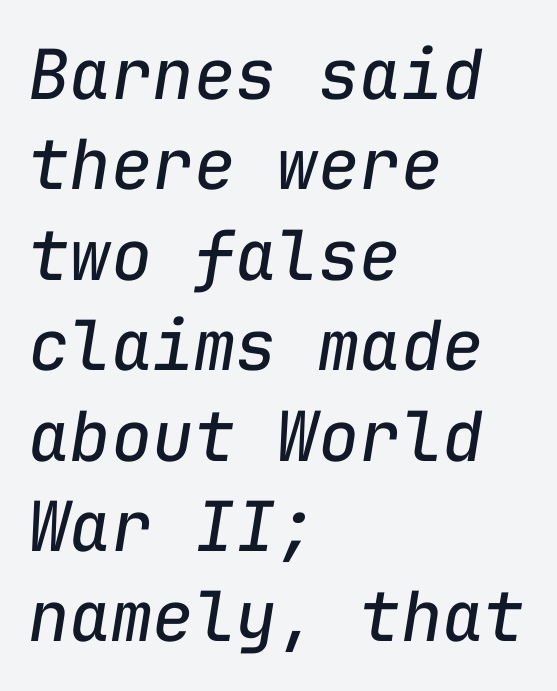
Q: Is the text bold? A: No.
Q: Is the text italic (slanted)? A: Yes, it leans right by about 9 degrees.
Q: Is the text underlined? A: No.
Q: How is the paragraph aligned? A: Left-aligned.
Q: Is the spacing between letters normal or unusually wide? A: Normal.
Q: Is the spacing between lines tight, normal or loose? A: Normal.
Q: Width (condensed, normal, or wide)? A: Normal.
Q: Stroke contrast? A: Low.
Q: x-height? A: Medium.
Q: Monospaced? A: Yes.
